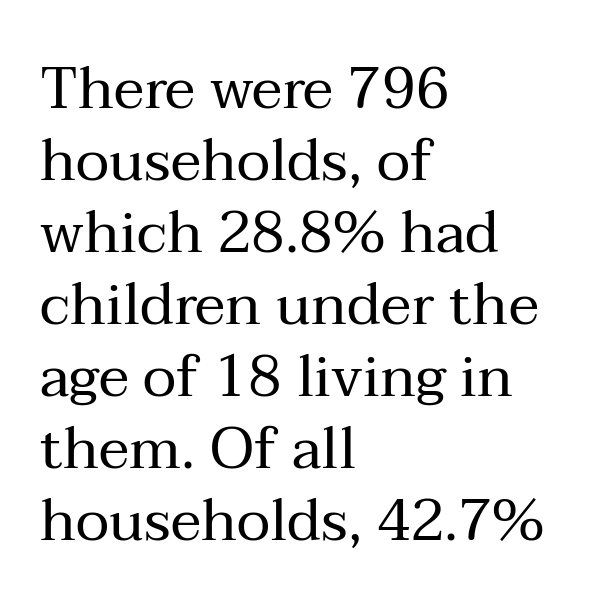
The image shows 58 px regular-weight serif type, upright; set left-aligned, line spacing 1.24x, normal letter spacing, not underlined; medium stroke contrast and a medium x-height.
